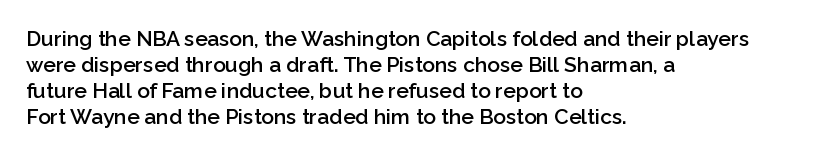
The image shows 21 px text type, upright; set left-aligned, line spacing 1.24x, normal letter spacing, not underlined.
